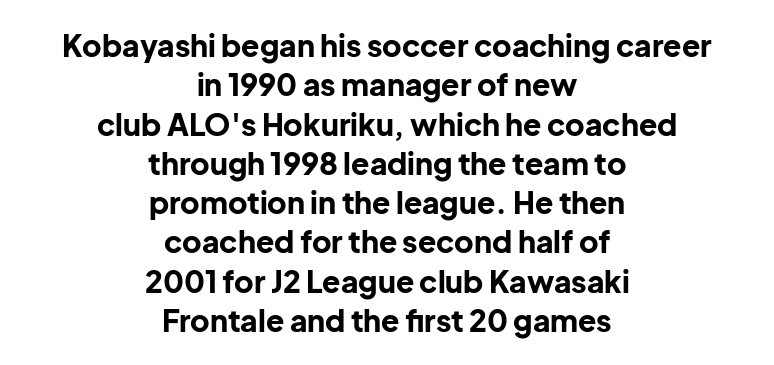
Q: Is the text bold? A: Yes.
Q: Is the text italic (slanted)? A: No, it is upright.
Q: Is the typeface a serif or a sans-serif typeface? A: Sans-serif.
Q: Is the text underlined? A: No.
Q: How is the paragraph aligned? A: Centered.
Q: Is the spacing between letters normal or unusually wide? A: Normal.
Q: Is the spacing between lines tight, normal or loose? A: Normal.
Q: Width (condensed, normal, or wide)? A: Normal.
Q: Stroke contrast? A: Low.
Q: x-height? A: Medium.
Q: Monospaced? A: No.
